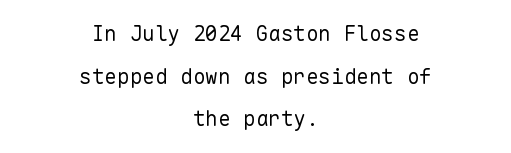
Plain, unruled lines of type. Heft: none added — not bold. Words appear dense and cohesive because spacing is normal. Every character sits straight up, as roman type does.
